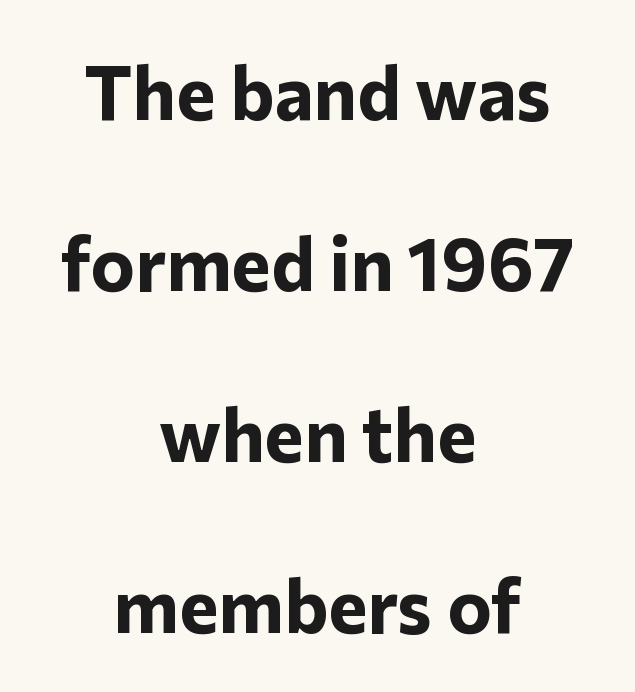
{"serif": "no", "italic": "no", "bold": "yes", "weight": "bold", "width": "normal", "stroke_contrast": "low", "x_height": "medium", "monospaced": "no", "underline": "no", "align": "center", "line_spacing": "loose", "line_spacing_ratio": 2.28, "letter_spacing": "normal", "letter_spacing_em": 0.0, "glyph_px": 75}
